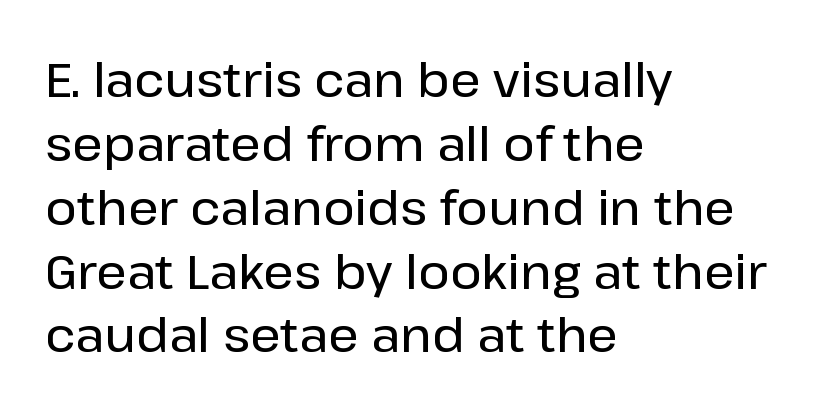
The image shows 48 px sans-serif type, upright; set left-aligned, normal line spacing (1.33x), normal letter spacing, not underlined; low stroke contrast and a medium x-height.
